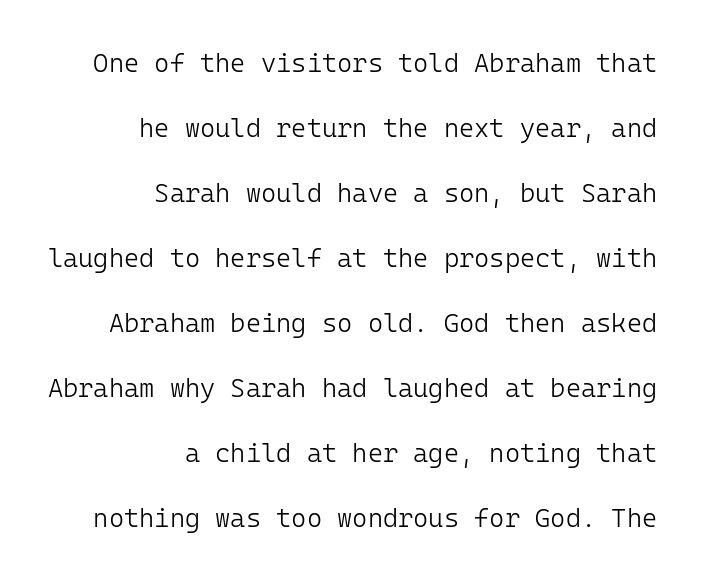
{"italic": "no", "bold": "no", "underline": "no", "align": "right", "line_spacing": "loose", "line_spacing_ratio": 2.5, "letter_spacing": "normal", "letter_spacing_em": 0.0, "glyph_px": 26}
